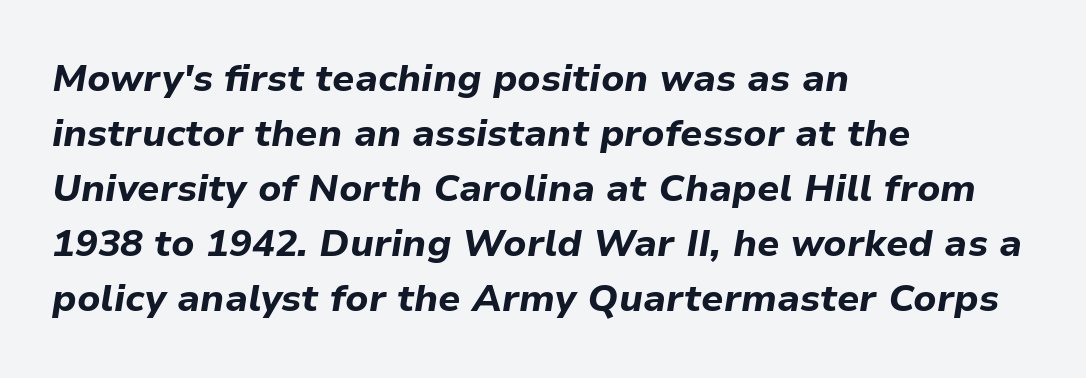
Honestly, the row spacing looks completely unremarkable. Notice how the passage keeps a crisp vertical edge on the left only. The strokes are fattened all the way to bold. The space beneath each line is pristine and unruled. The face used here is proportionally spaced, like ordinary book or web type.
